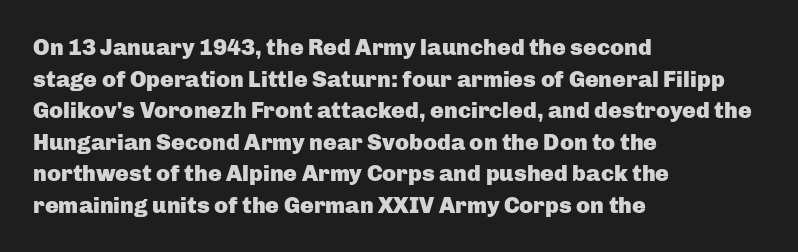
One glance says typical: line gaps are just what's usual. The letters stand upright; this is a roman face. These lines stack with their left ends in a neat column. Bold? Absolutely — the strokes are thick and heavy.
